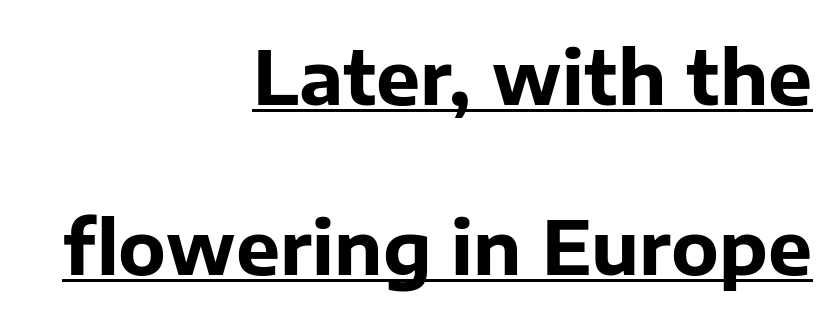
The image shows 74 px bold sans-serif type, upright; set right-aligned, loose line spacing (2.3x), normal letter spacing, underlined; low stroke contrast and a medium x-height.
